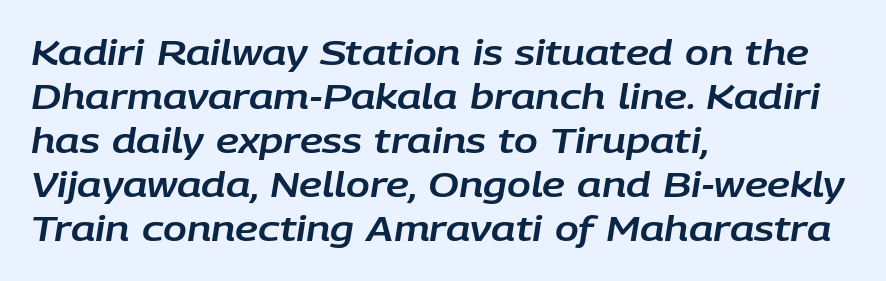
Leading: standard. Bare-footed words on every line. Spacing between characters is what you'd get straight out of the box. Proportional: the letters do not fall into vertical columns.
